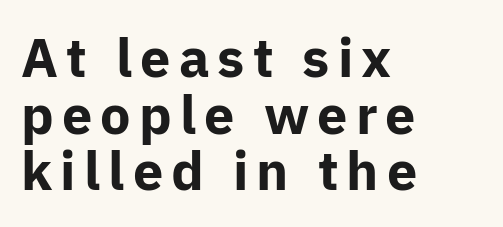
Q: Is the text bold? A: Yes.
Q: Is the text italic (slanted)? A: No, it is upright.
Q: Is the typeface a serif or a sans-serif typeface? A: Sans-serif.
Q: Is the text underlined? A: No.
Q: How is the paragraph aligned? A: Left-aligned.
Q: Is the spacing between lines tight, normal or loose? A: Tight.
Q: Width (condensed, normal, or wide)? A: Normal.
Q: Stroke contrast? A: Low.
Q: x-height? A: Medium.
Q: Monospaced? A: No.
